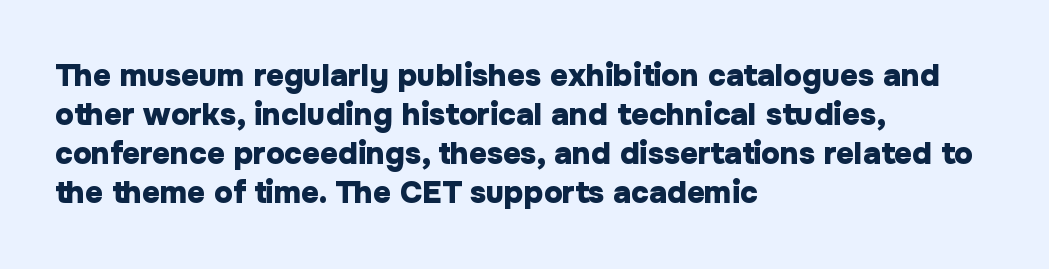
{"serif": "no", "italic": "no", "bold": "yes", "weight": "heavy", "width": "normal", "stroke_contrast": "low", "x_height": "medium", "monospaced": "no", "underline": "no", "align": "left", "line_spacing": "normal", "line_spacing_ratio": 1.26, "letter_spacing": "normal", "letter_spacing_em": 0.0, "glyph_px": 31}
